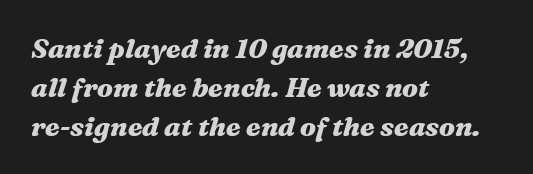
Q: Is the text bold? A: Yes.
Q: Is the text italic (slanted)? A: Yes, it leans right by about 16 degrees.
Q: Is the text underlined? A: No.
Q: How is the paragraph aligned? A: Left-aligned.
Q: Is the spacing between letters normal or unusually wide? A: Normal.
Q: Is the spacing between lines tight, normal or loose? A: Normal.
